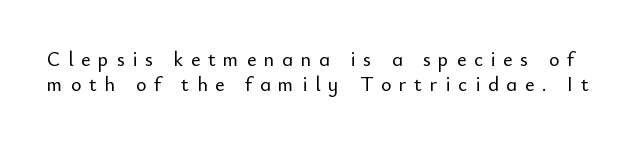
Q: Is the text italic (slanted)? A: No, it is upright.
Q: Is the text underlined? A: No.
Q: Is the spacing between letters normal or unusually wide? A: Unusually wide.
Q: Is the spacing between lines tight, normal or loose? A: Normal.
